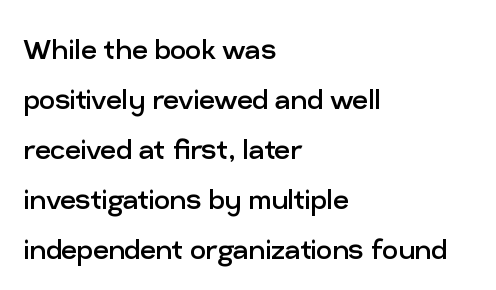
Q: Is the text bold? A: No.
Q: Is the text italic (slanted)? A: No, it is upright.
Q: Is the typeface a serif or a sans-serif typeface? A: Sans-serif.
Q: Is the text underlined? A: No.
Q: How is the paragraph aligned? A: Left-aligned.
Q: Is the spacing between letters normal or unusually wide? A: Normal.
Q: Is the spacing between lines tight, normal or loose? A: Normal.
Q: Width (condensed, normal, or wide)? A: Normal.
Q: Stroke contrast? A: Low.
Q: x-height? A: Medium.
Q: Monospaced? A: No.
